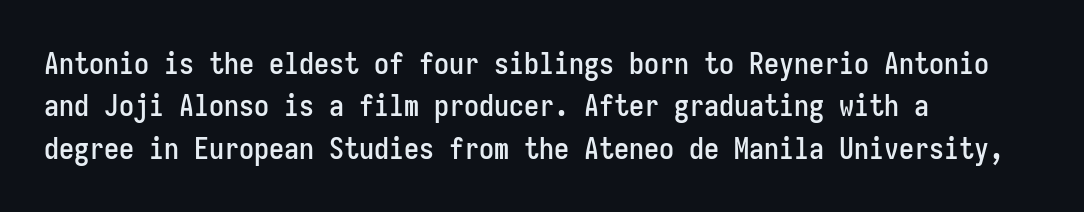
The image shows 30 px condensed sans-serif type, upright, monospaced; set left-aligned, normal line spacing (1.41x), normal letter spacing, not underlined; low stroke contrast and a medium x-height.
